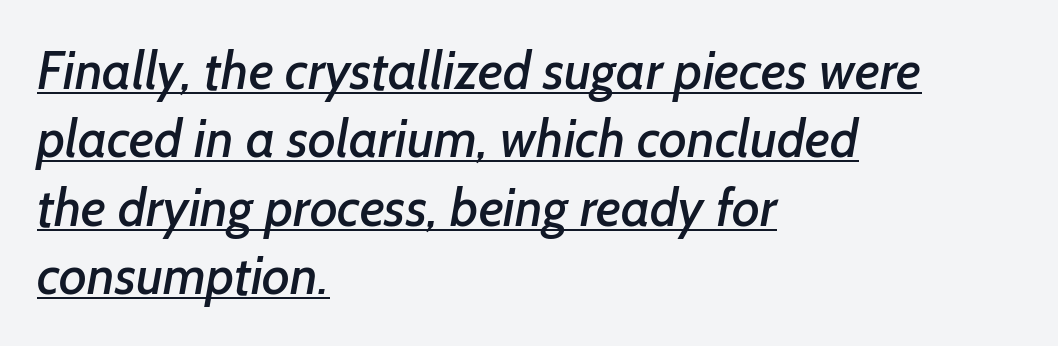
These lines are rendered in a variable-pitch font. Default kerning and tracking; the words read as compact shapes. Quick note: interline space is typical. The glyphs in this specimen are sans serif. The string is rendered with underlining switched on. This rendering uses left alignment, leaving the right contour irregular.
